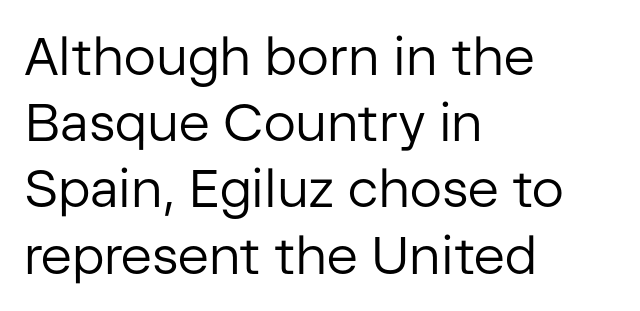
The image shows 53 px regular-weight sans-serif type, upright; set left-aligned, normal line spacing (1.25x), normal letter spacing, not underlined; low stroke contrast and a medium x-height.
